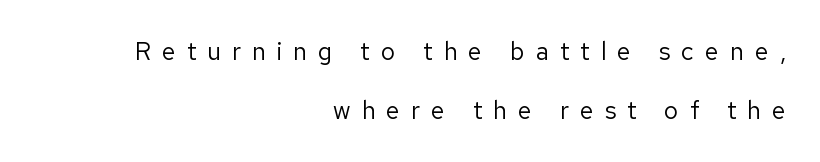
A typesetter would call this leading open, well beyond the default. The cut favours lightness, reaching ordinary text weight at its darkest. The gaps between neighbouring characters are conspicuously large. No italicization has been applied; the sample stays upright. Decoration check: the copy has no underline. Short and long lines alike share a common ending point at right.
